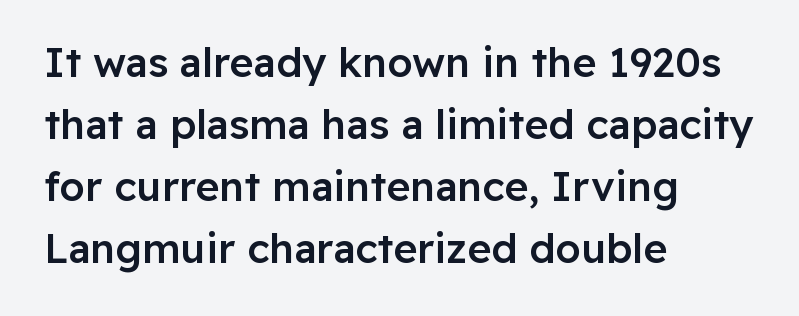
Q: Is the text bold? A: Semi-bold.
Q: Is the text italic (slanted)? A: No, it is upright.
Q: Is the typeface a serif or a sans-serif typeface? A: Sans-serif.
Q: Is the text underlined? A: No.
Q: How is the paragraph aligned? A: Left-aligned.
Q: Is the spacing between letters normal or unusually wide? A: Normal.
Q: Is the spacing between lines tight, normal or loose? A: Normal.
Q: Width (condensed, normal, or wide)? A: Normal.
Q: Stroke contrast? A: Low.
Q: x-height? A: Medium.
Q: Monospaced? A: No.
